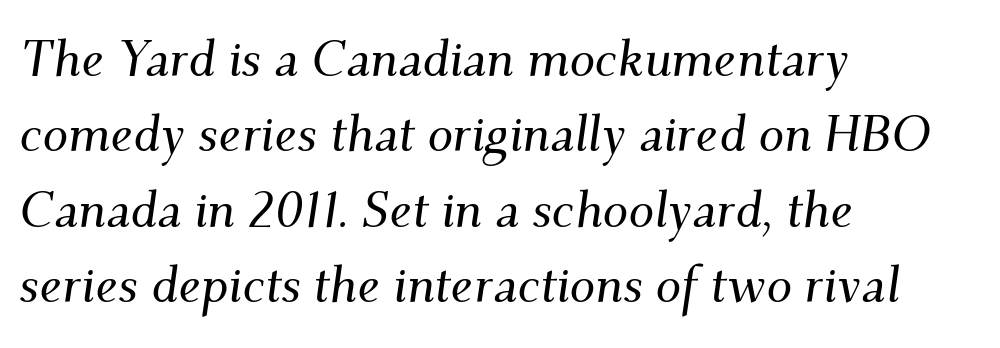
The image shows 51 px serif type, italic (leaning right); set left-aligned, normal line spacing (1.48x), normal letter spacing, not underlined; medium stroke contrast and a small x-height.
